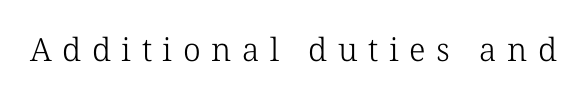
{"serif": "yes", "bold": "no", "weight": "light", "width": "normal", "stroke_contrast": "low", "x_height": "medium", "monospaced": "no", "underline": "no", "letter_spacing": "wide", "letter_spacing_em": 0.33, "glyph_px": 32}
